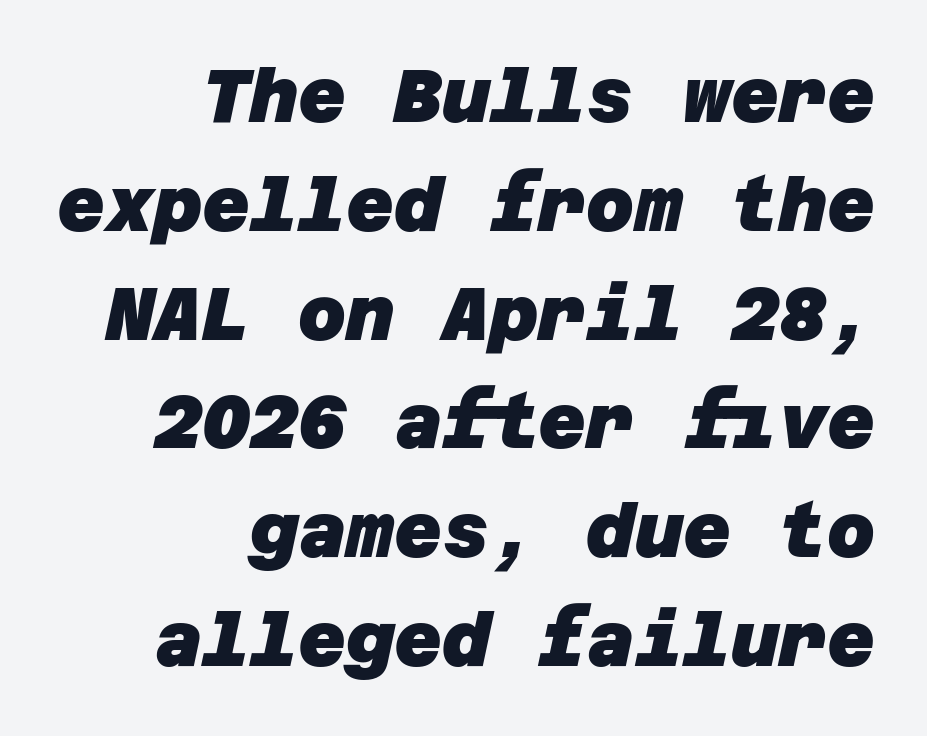
{"serif": "no", "bold": "yes", "weight": "heavy", "width": "normal", "stroke_contrast": "low", "x_height": "large", "underline": "no", "align": "right", "line_spacing": "normal", "line_spacing_ratio": 1.47, "letter_spacing": "normal", "letter_spacing_em": 0.0, "glyph_px": 74}
